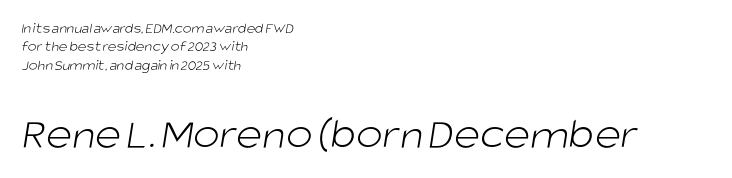
The image shows 45 px light sans-serif type; set left-aligned, line spacing 1.22x, normal letter spacing, not underlined; the second (bottom) block is 3.0x larger; low stroke contrast and a large x-height.
